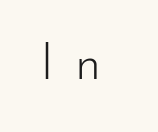
Anything drawn beneath the words? Only blank space. The face used here is proportionally spaced, like ordinary book or web type. Check where the strokes stop: nothing finishes them off — pure sans. Unlike italic type, these characters show no tilt at all.
